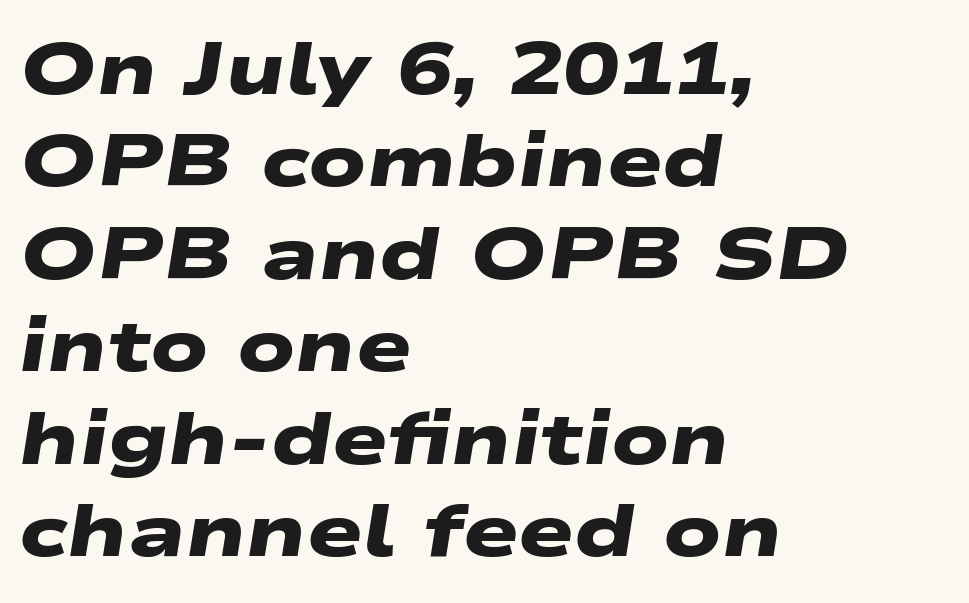
The image shows 74 px heavy, wide sans-serif type; set left-aligned, normal line spacing (1.25x), normal letter spacing, not underlined; low stroke contrast and a medium x-height.
